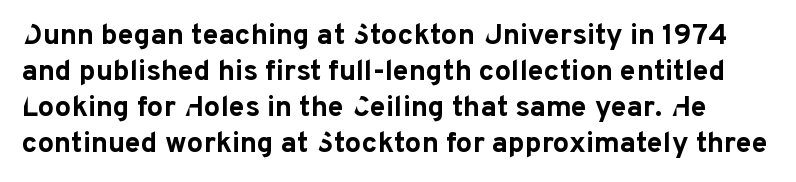
This sample has the flowing, uneven cadence of proportional lettering. Serifs: no, the terminals of the letterforms are clean. Spacing between characters is what you'd get straight out of the box. Bare-footed words on every line.
